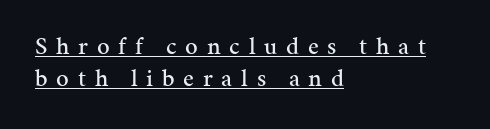
{"italic": "no", "underline": "yes", "align": "left", "line_spacing": "normal", "line_spacing_ratio": 1.29, "letter_spacing": "wide", "letter_spacing_em": 0.35, "glyph_px": 25}
